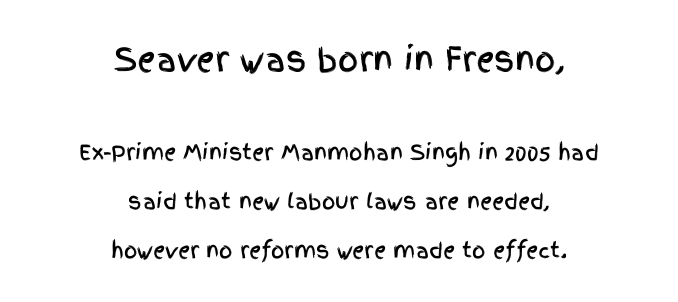
Q: Is the text italic (slanted)? A: No, it is upright.
Q: Is the typeface a serif or a sans-serif typeface? A: Sans-serif.
Q: Is the text underlined? A: No.
Q: How is the paragraph aligned? A: Centered.
Q: Is the spacing between letters normal or unusually wide? A: Normal.
Q: Is the spacing between lines tight, normal or loose? A: Loose.
Q: Which block of text is set in a larger size, the first (top) or the second (bottom)? A: The first (top) one.
Q: Width (condensed, normal, or wide)? A: Condensed.
Q: x-height? A: Large.
Q: Monospaced? A: No.
